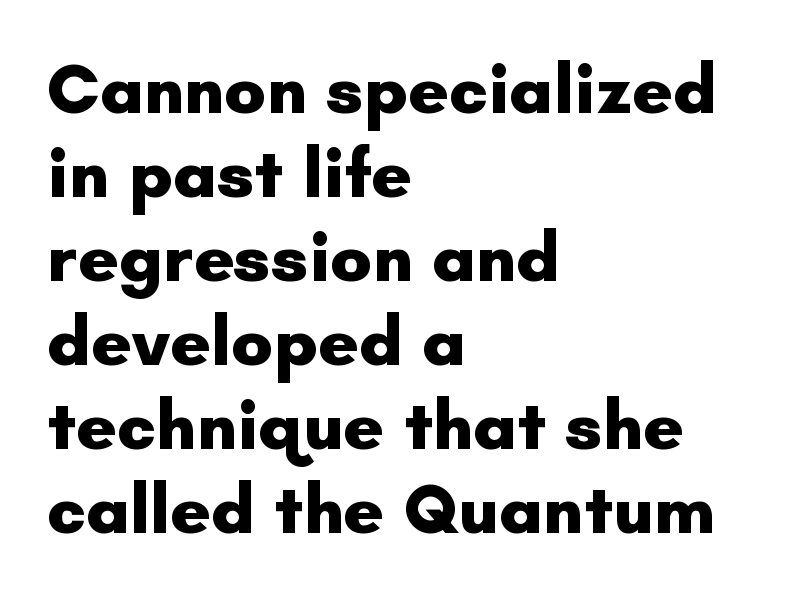
Q: Is the text bold? A: Yes.
Q: Is the text italic (slanted)? A: No, it is upright.
Q: Is the typeface a serif or a sans-serif typeface? A: Sans-serif.
Q: Is the text underlined? A: No.
Q: How is the paragraph aligned? A: Left-aligned.
Q: Is the spacing between letters normal or unusually wide? A: Normal.
Q: Width (condensed, normal, or wide)? A: Normal.
Q: Stroke contrast? A: Low.
Q: x-height? A: Small.
Q: Monospaced? A: No.
